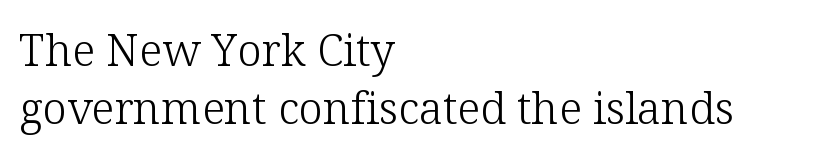
Q: Is the text bold? A: No.
Q: Is the text italic (slanted)? A: No, it is upright.
Q: Is the typeface a serif or a sans-serif typeface? A: Serif.
Q: Is the text underlined? A: No.
Q: How is the paragraph aligned? A: Left-aligned.
Q: Is the spacing between letters normal or unusually wide? A: Normal.
Q: Is the spacing between lines tight, normal or loose? A: Normal.
Q: Width (condensed, normal, or wide)? A: Normal.
Q: Stroke contrast? A: Low.
Q: x-height? A: Medium.
Q: Monospaced? A: No.
